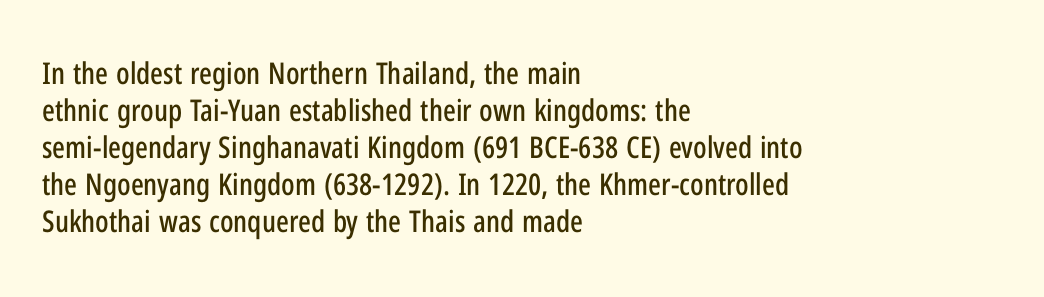
Q: Is the text italic (slanted)? A: No, it is upright.
Q: Is the typeface a serif or a sans-serif typeface? A: Sans-serif.
Q: Is the text underlined? A: No.
Q: How is the paragraph aligned? A: Left-aligned.
Q: Is the spacing between letters normal or unusually wide? A: Normal.
Q: Width (condensed, normal, or wide)? A: Condensed.
Q: Stroke contrast? A: Low.
Q: x-height? A: Medium.
Q: Monospaced? A: No.
